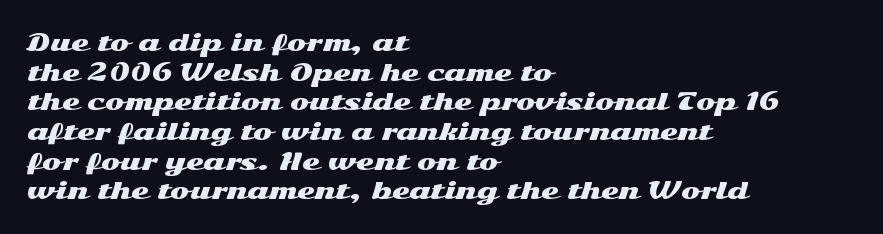
Q: Is the text italic (slanted)? A: Yes.
Q: Is the text underlined? A: No.
Q: How is the paragraph aligned? A: Left-aligned.
Q: Is the spacing between letters normal or unusually wide? A: Normal.
Q: Is the spacing between lines tight, normal or loose? A: Normal.
